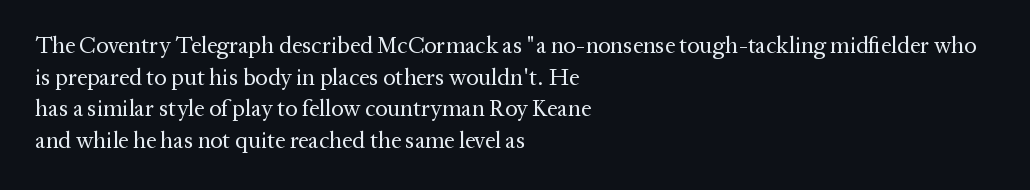
A roman cut, with each character standing at attention. Line spacing here is normal. The text block is weighted toward the left margin, trailing off unevenly rightward. Lines of text with bare space underneath. Nothing unusual about the tracking: characters are spaced as the font intends. A quiet, ordinary-to-light weight characterises the typeface.
